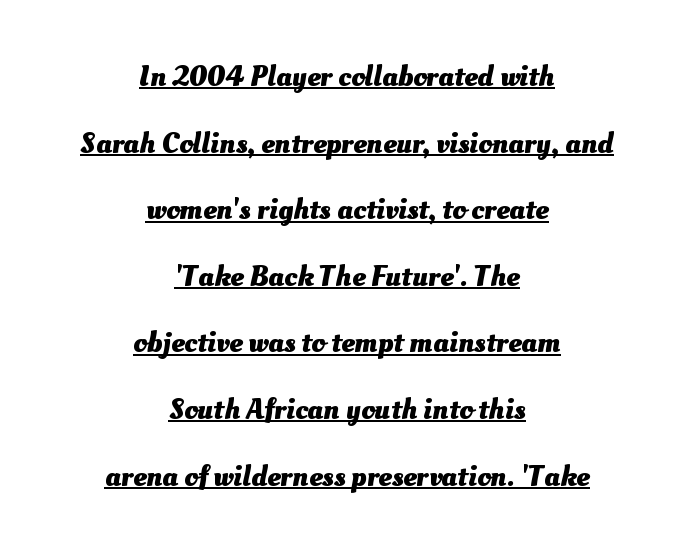
Q: Is the text bold? A: Yes.
Q: Is the text underlined? A: Yes.
Q: How is the paragraph aligned? A: Centered.
Q: Is the spacing between letters normal or unusually wide? A: Normal.
Q: Is the spacing between lines tight, normal or loose? A: Loose.
Q: Width (condensed, normal, or wide)? A: Normal.
Q: Stroke contrast? A: Medium.
Q: x-height? A: Small.
Q: Monospaced? A: No.
